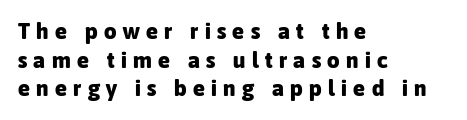
The image shows 22 px bold type, upright; set left-aligned, normal line spacing (1.3x), unusually wide letter spacing (+0.29 em), not underlined.
